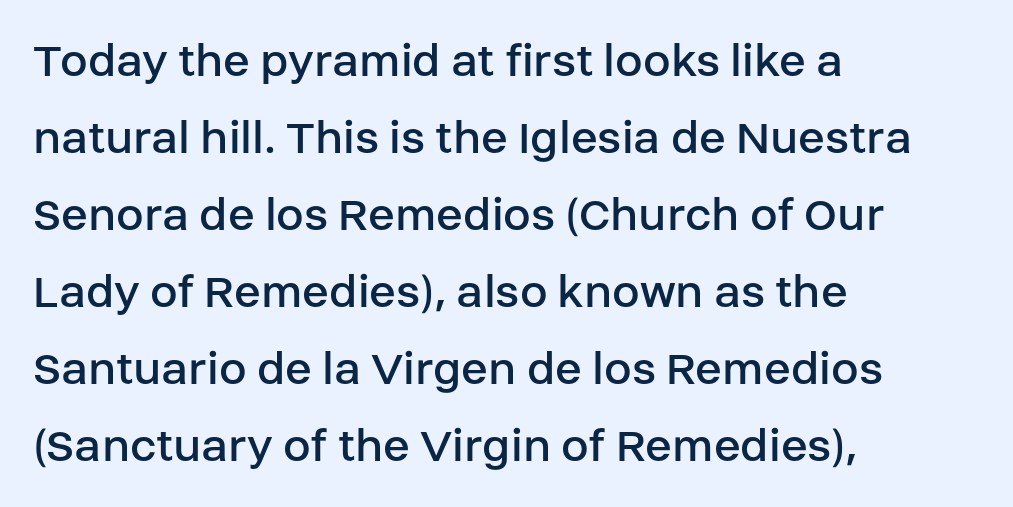
Stroke terminals: plain, sans-serif. Spacing verdict: proportional, widths tailored to each character. Nobody touched the tracking dial on this one. Layout note: lines flush left.
